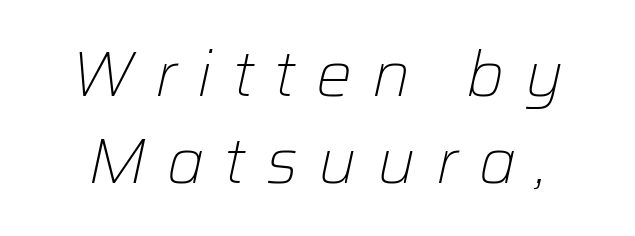
Evenly set lines give the paragraph a standard silhouette. If you folded the block vertically in half, each line would mirror itself in length. This reads as an unemphasized weight, regular at the heaviest. Between one letter and the next there's a generous, obvious gap. Note the varied advance widths — an 'i' is clearly narrower than an 'm'. Does the lettering tilt? It does — this is italic.
